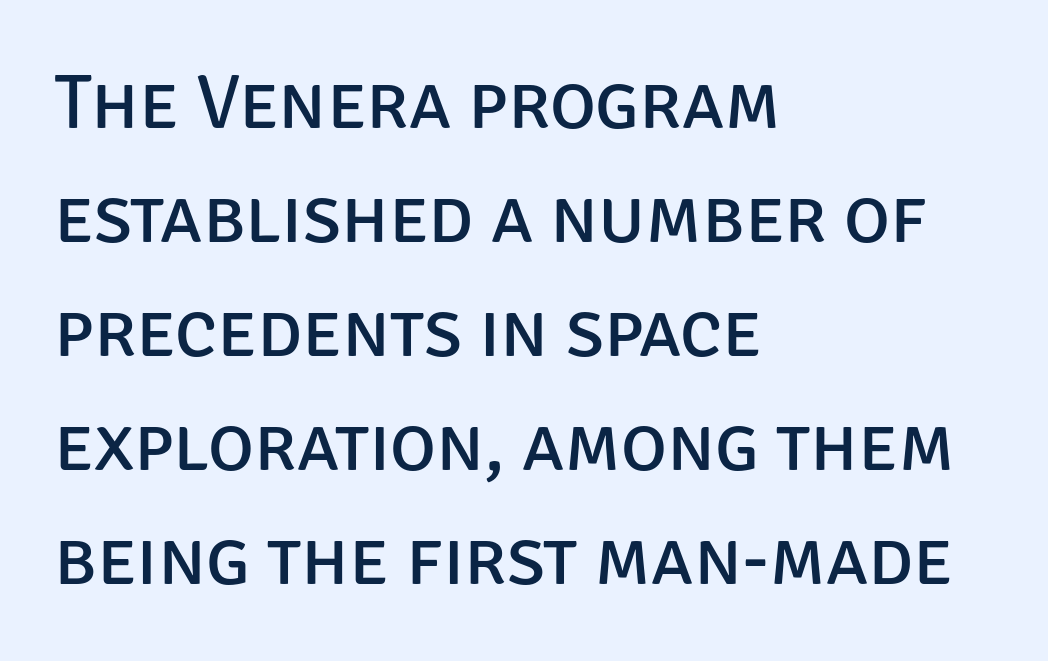
Q: Is the text bold? A: No.
Q: Is the text italic (slanted)? A: No, it is upright.
Q: Is the typeface a serif or a sans-serif typeface? A: Sans-serif.
Q: Is the text underlined? A: No.
Q: How is the paragraph aligned? A: Left-aligned.
Q: Is the spacing between letters normal or unusually wide? A: Normal.
Q: Is the spacing between lines tight, normal or loose? A: Normal.
Q: Width (condensed, normal, or wide)? A: Normal.
Q: Stroke contrast? A: Low.
Q: x-height? A: Large.
Q: Monospaced? A: No.
